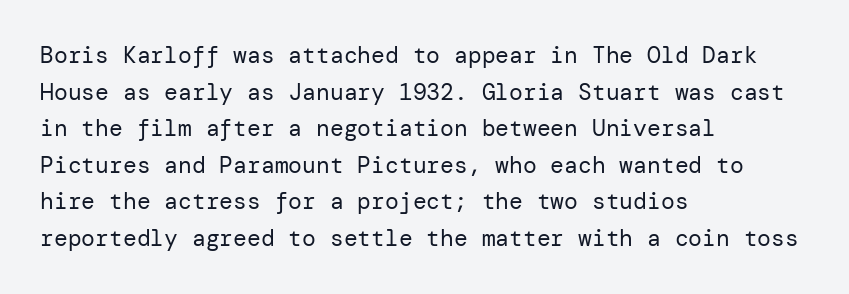
The image shows 23 px text type, upright; set left-aligned, normal line spacing (1.59x), normal letter spacing, not underlined.
